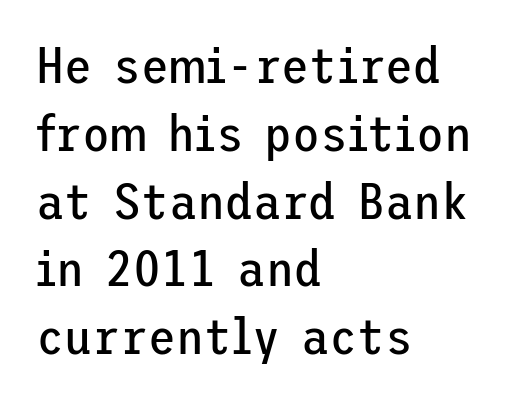
Q: Is the text bold? A: No.
Q: Is the text italic (slanted)? A: No, it is upright.
Q: Is the typeface a serif or a sans-serif typeface? A: Sans-serif.
Q: Is the text underlined? A: No.
Q: How is the paragraph aligned? A: Left-aligned.
Q: Is the spacing between letters normal or unusually wide? A: Normal.
Q: Is the spacing between lines tight, normal or loose? A: Normal.
Q: Width (condensed, normal, or wide)? A: Normal.
Q: Stroke contrast? A: Low.
Q: x-height? A: Medium.
